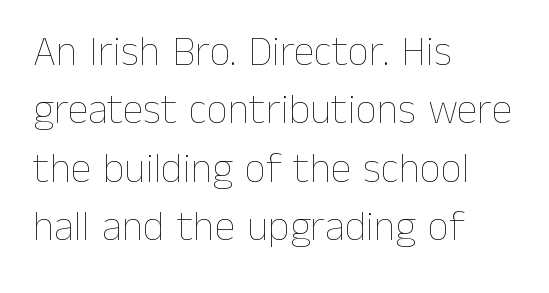
{"italic": "no", "bold": "no", "weight": "thin", "width": "normal", "stroke_contrast": "low", "x_height": "medium", "monospaced": "no", "underline": "no", "align": "left", "line_spacing": "normal", "line_spacing_ratio": 1.39, "letter_spacing": "normal", "letter_spacing_em": 0.0, "glyph_px": 42}
